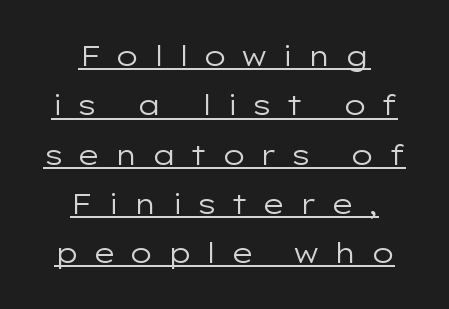
You could not count columns in this text — the font is proportionally spaced. The letterforms sit at book weight or below. Observe the absence of serifs on each vertical stroke in this sample. Tracking here is generous; glyphs stand well apart from one another. The rendered words wear a rule along their underside.
